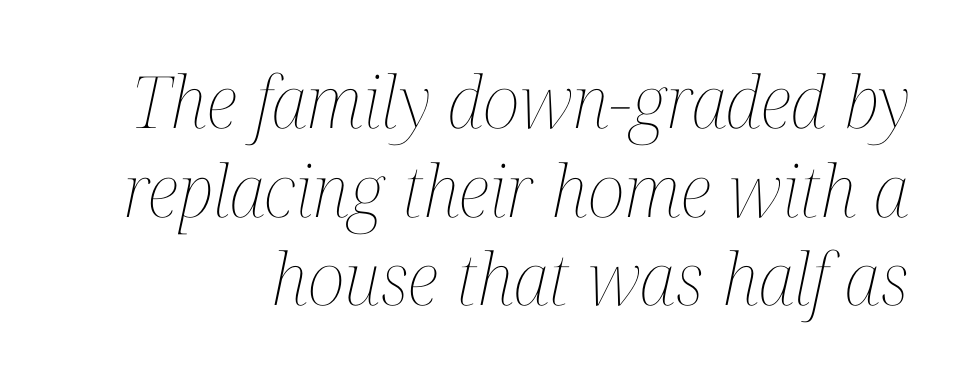
Words float on clear page, feet unadorned. Observe the lean: these are italic letterforms. Default kerning and tracking; the words read as compact shapes. This reads as an unemphasized weight, regular at the heaviest. Is this a fixed-width face? No — the glyphs have proportional, varying widths.
